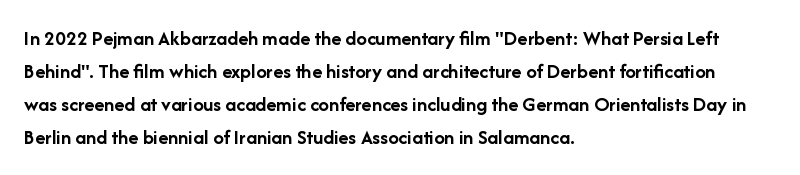
The sample has been set heavy, in full bold. Any mark beneath the type? The region is blank. The ragged edge is on the right, which tells us the setting is flush left. This sample uses plain, unmodified letter spacing. Posture: vertical. Does the leading feel generous? No, just average.
